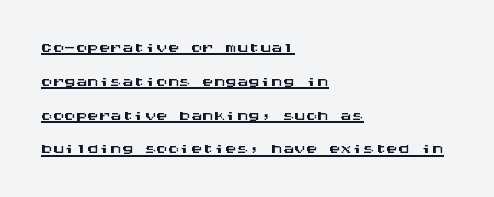
The image shows 23 px text type, upright; set left-aligned, normal line spacing (1.47x), normal letter spacing, underlined.
